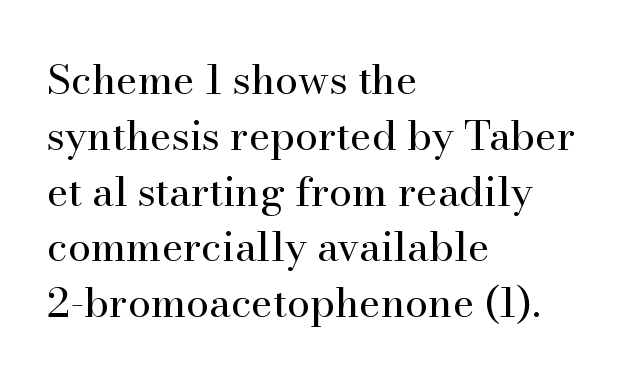
{"serif": "yes", "italic": "no", "bold": "no", "weight": "regular", "width": "normal", "stroke_contrast": "high", "x_height": "small", "monospaced": "no", "underline": "no", "align": "left", "line_spacing": "normal", "line_spacing_ratio": 1.36, "letter_spacing": "normal", "letter_spacing_em": 0.0, "glyph_px": 41}
